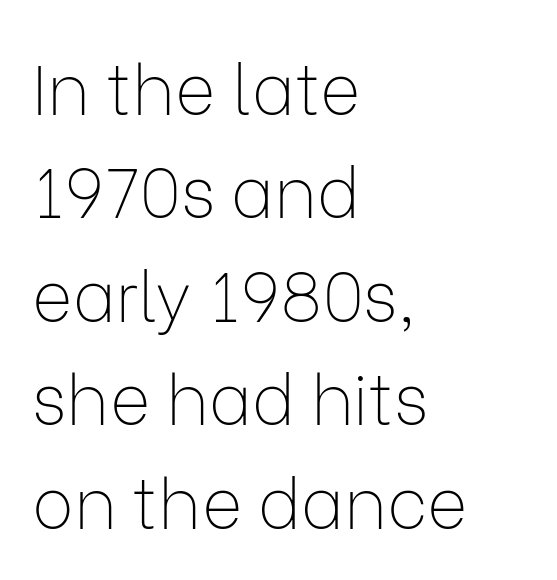
Style check: upright. A student would call this left alignment; a typographer would say flush left, rag right. Short note: letters normally spaced. Weight class: somewhere from thin through regular. Observe the absence of serifs on each vertical stroke in this sample. The designer left line spacing at the default.
